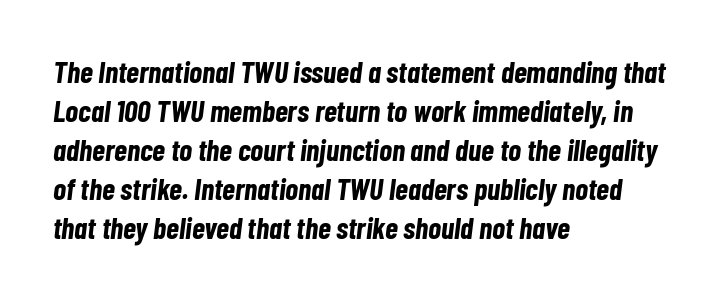
Q: Is the text bold? A: Yes.
Q: Is the text italic (slanted)? A: Yes, it leans right by about 7 degrees.
Q: Is the text underlined? A: No.
Q: How is the paragraph aligned? A: Left-aligned.
Q: Is the spacing between letters normal or unusually wide? A: Normal.
Q: Is the spacing between lines tight, normal or loose? A: Normal.
Q: Width (condensed, normal, or wide)? A: Condensed.
Q: Stroke contrast? A: Low.
Q: x-height? A: Medium.
Q: Monospaced? A: No.
